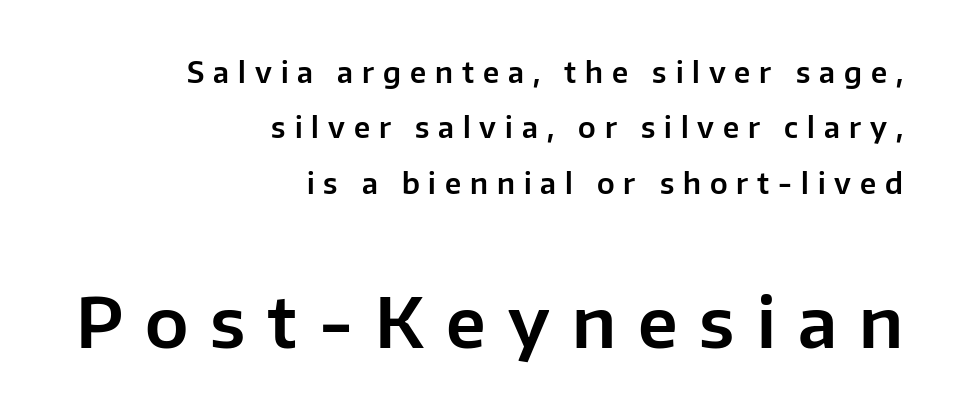
{"serif": "no", "italic": "no", "width": "normal", "stroke_contrast": "low", "x_height": "medium", "monospaced": "no", "underline": "no", "align": "right", "line_spacing": "loose", "line_spacing_ratio": 1.98, "letter_spacing": "wide", "letter_spacing_em": 0.32, "larger_block": "second", "size_ratio": 2.46, "glyph_px": 69}
